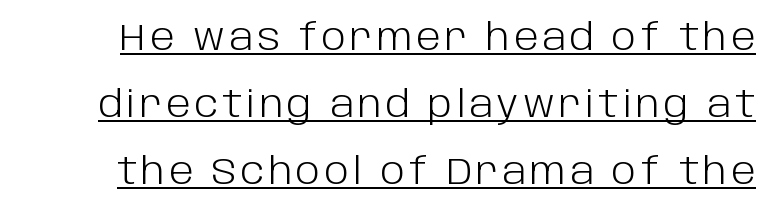
{"serif": "no", "italic": "no", "bold": "no", "weight": "light", "width": "normal", "stroke_contrast": "low", "x_height": "large", "monospaced": "no", "underline": "yes", "line_spacing_ratio": 1.81, "glyph_px": 37}
